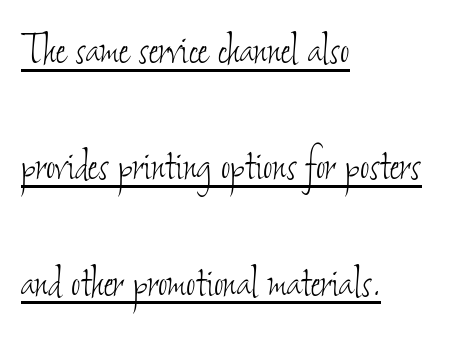
Glyph-to-glyph distance matches everyday printed text. Alignment: flush left. The lettering is marked with a stroke running underneath it. Character widths vary here, with narrow letters taking less room than wide ones. Line spacing here is loose. On a weight scale, this lands at 450 or below.
